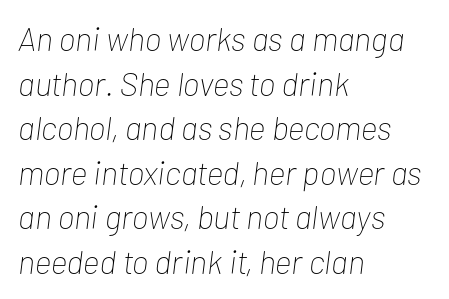
The weight tops out at a normal text grade. Slanted lettering throughout. This sample has the flowing, uneven cadence of proportional lettering. Nobody drew a line under any word here.
